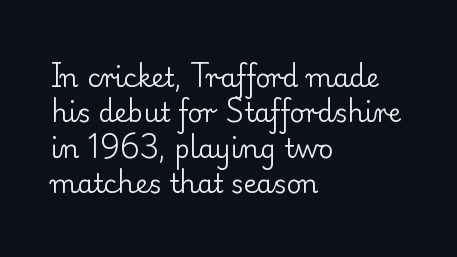
{"italic": "no", "bold": "no", "underline": "no", "align": "left", "line_spacing": "normal", "line_spacing_ratio": 1.36, "letter_spacing": "normal", "letter_spacing_em": 0.0, "glyph_px": 26}
